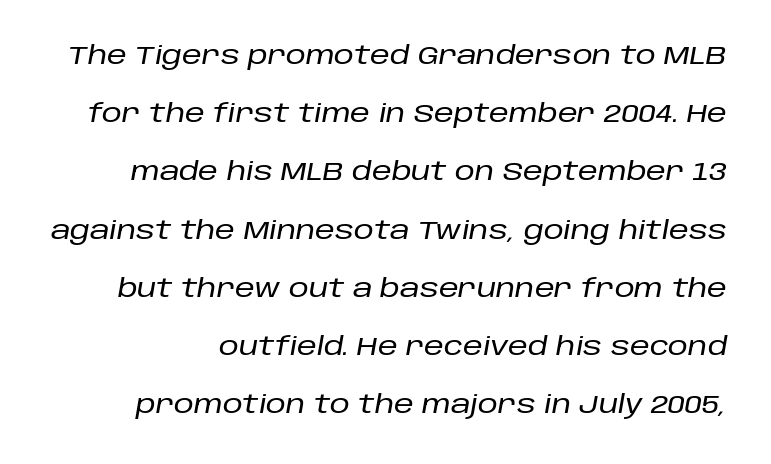
Q: Is the text italic (slanted)? A: Yes, it leans right by about 10 degrees.
Q: Is the text underlined? A: No.
Q: Is the spacing between letters normal or unusually wide? A: Normal.
Q: Is the spacing between lines tight, normal or loose? A: Loose.
